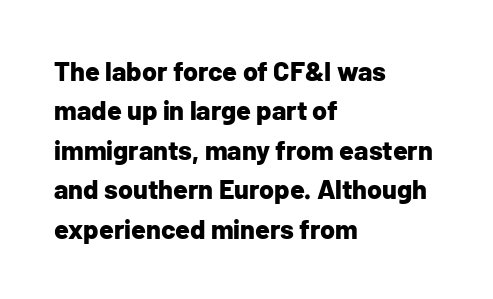
{"italic": "no", "bold": "yes", "underline": "no", "align": "left", "line_spacing": "normal", "line_spacing_ratio": 1.46, "letter_spacing": "normal", "letter_spacing_em": 0.0, "glyph_px": 27}
